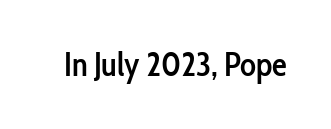
Q: Is the text bold? A: Semi-bold.
Q: Is the text italic (slanted)? A: No, it is upright.
Q: Is the typeface a serif or a sans-serif typeface? A: Sans-serif.
Q: Is the text underlined? A: No.
Q: Is the spacing between letters normal or unusually wide? A: Normal.
Q: Width (condensed, normal, or wide)? A: Condensed.
Q: Stroke contrast? A: Low.
Q: x-height? A: Medium.
Q: Monospaced? A: No.
